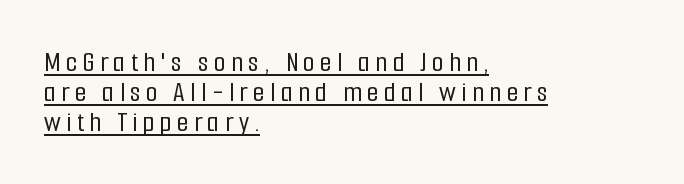
{"serif": "no", "italic": "no", "width": "condensed", "stroke_contrast": "low", "x_height": "medium", "monospaced": "no", "underline": "yes", "align": "left", "line_spacing": "tight", "line_spacing_ratio": 1.0, "glyph_px": 30}
